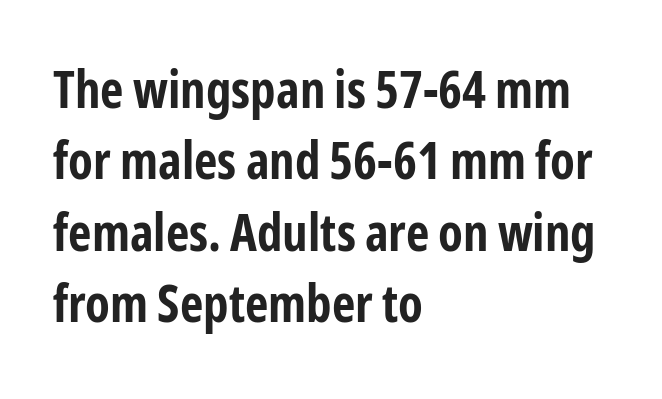
{"serif": "no", "italic": "no", "bold": "yes", "weight": "bold", "width": "condensed", "stroke_contrast": "low", "x_height": "medium", "monospaced": "no", "underline": "no", "align": "left", "line_spacing": "normal", "line_spacing_ratio": 1.4, "letter_spacing": "normal", "letter_spacing_em": 0.0, "glyph_px": 51}
